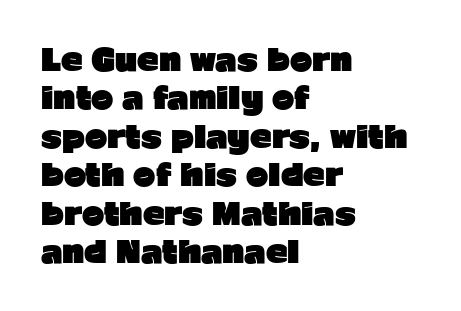
{"serif": "no", "italic": "no", "bold": "yes", "weight": "heavy", "width": "normal", "stroke_contrast": "low", "x_height": "medium", "monospaced": "no", "underline": "no", "align": "left", "line_spacing": "normal", "line_spacing_ratio": 1.28, "letter_spacing": "normal", "letter_spacing_em": 0.0, "glyph_px": 30}
